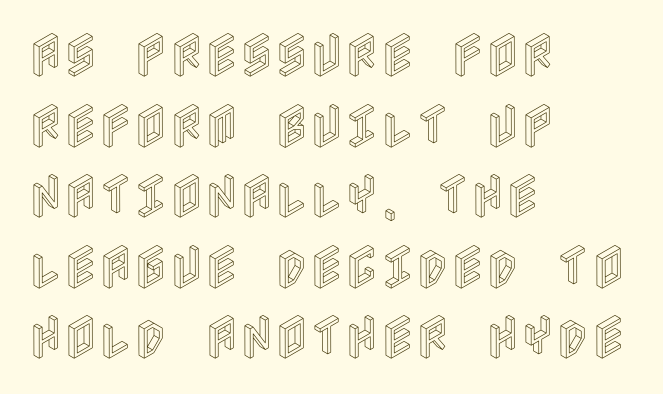
Q: Is the text italic (slanted)? A: No, it is upright.
Q: Is the text underlined? A: No.
Q: How is the paragraph aligned? A: Left-aligned.
Q: Is the spacing between letters normal or unusually wide? A: Normal.
Q: Is the spacing between lines tight, normal or loose? A: Normal.
Q: Width (condensed, normal, or wide)? A: Condensed.
Q: x-height? A: Large.
